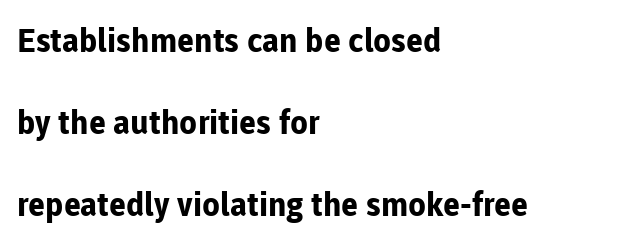
The image shows 33 px bold sans-serif type, upright; set left-aligned, loose line spacing (2.49x), normal letter spacing, not underlined; low stroke contrast and a medium x-height.
